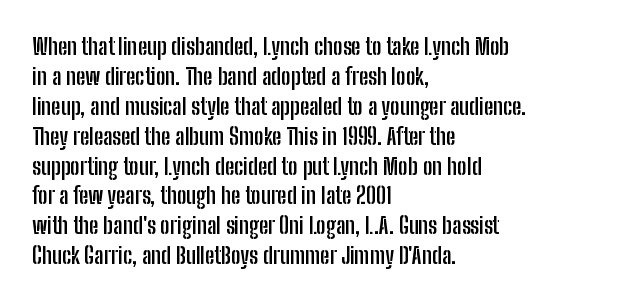
Q: Is the text bold? A: Yes.
Q: Is the text italic (slanted)? A: No, it is upright.
Q: Is the text underlined? A: No.
Q: How is the paragraph aligned? A: Left-aligned.
Q: Is the spacing between letters normal or unusually wide? A: Normal.
Q: Is the spacing between lines tight, normal or loose? A: Normal.
